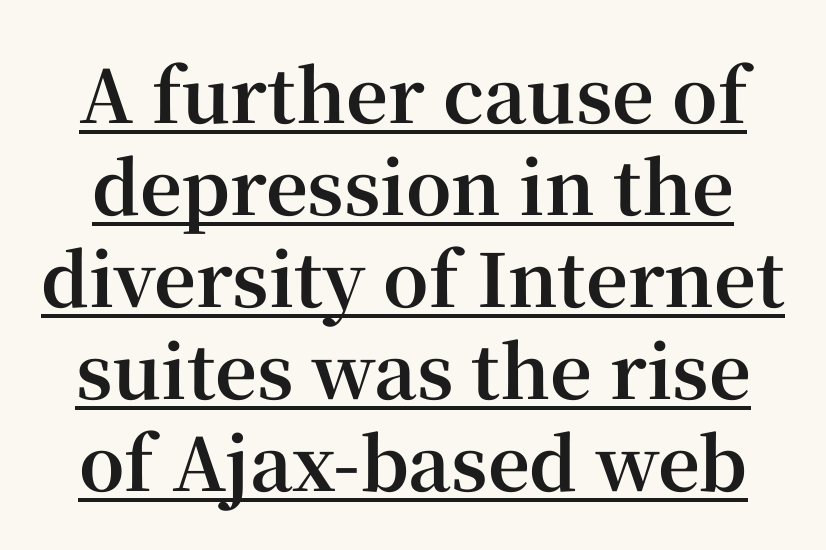
{"serif": "yes", "italic": "no", "bold": "yes", "weight": "bold", "width": "normal", "stroke_contrast": "high", "x_height": "medium", "monospaced": "no", "underline": "yes", "line_spacing": "normal", "line_spacing_ratio": 1.26, "letter_spacing": "normal", "letter_spacing_em": 0.0, "glyph_px": 73}
